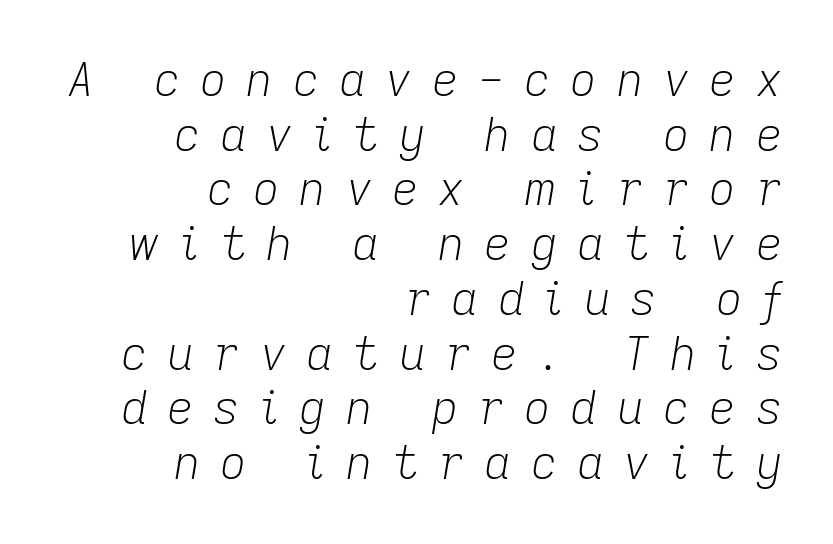
Q: Is the text bold? A: No.
Q: Is the text italic (slanted)? A: Yes, it leans right by about 9 degrees.
Q: Is the text underlined? A: No.
Q: How is the paragraph aligned? A: Right-aligned.
Q: Is the spacing between letters normal or unusually wide? A: Unusually wide.
Q: Width (condensed, normal, or wide)? A: Normal.
Q: Stroke contrast? A: Low.
Q: x-height? A: Medium.
Q: Monospaced? A: No.
